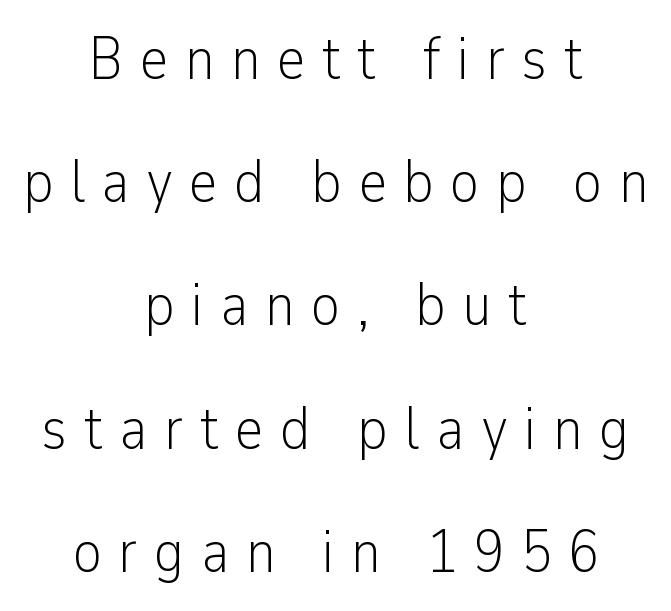
{"serif": "no", "italic": "no", "bold": "no", "weight": "light", "width": "condensed", "stroke_contrast": "low", "x_height": "medium", "monospaced": "no", "underline": "no", "align": "center", "line_spacing": "loose", "line_spacing_ratio": 2.02, "letter_spacing": "wide", "letter_spacing_em": 0.27, "glyph_px": 61}
